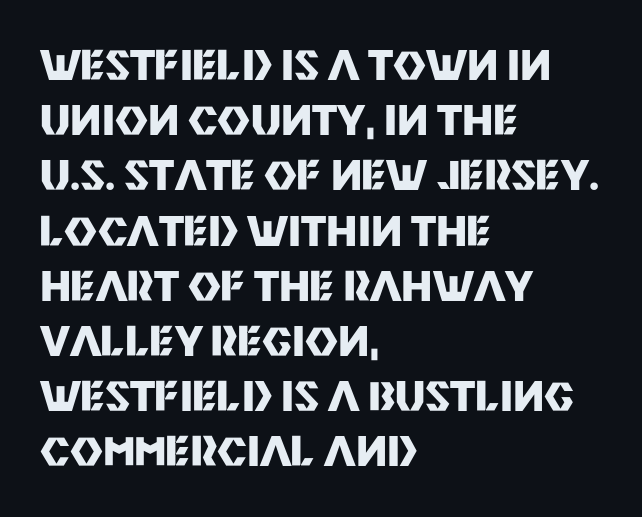
Q: Is the text bold? A: Yes.
Q: Is the text italic (slanted)? A: No, it is upright.
Q: Is the typeface a serif or a sans-serif typeface? A: Sans-serif.
Q: Is the text underlined? A: No.
Q: How is the paragraph aligned? A: Left-aligned.
Q: Is the spacing between letters normal or unusually wide? A: Normal.
Q: Is the spacing between lines tight, normal or loose? A: Normal.
Q: Width (condensed, normal, or wide)? A: Normal.
Q: Stroke contrast? A: Medium.
Q: x-height? A: Large.
Q: Monospaced? A: No.
